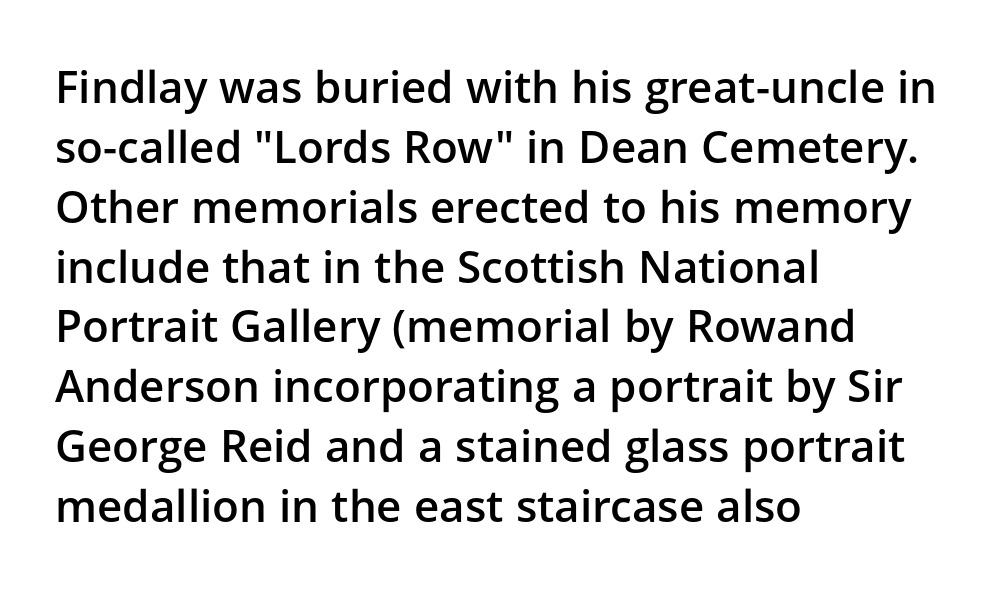
The image shows 44 px semibold sans-serif type, upright; set left-aligned, normal line spacing (1.36x), normal letter spacing, not underlined; low stroke contrast and a medium x-height.
